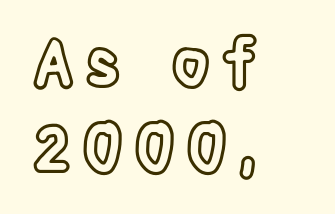
Q: Is the text italic (slanted)? A: No, it is upright.
Q: Is the text underlined? A: No.
Q: How is the paragraph aligned? A: Left-aligned.
Q: Is the spacing between lines tight, normal or loose? A: Normal.
Q: Width (condensed, normal, or wide)? A: Condensed.
Q: x-height? A: Large.
Q: Monospaced? A: No.
